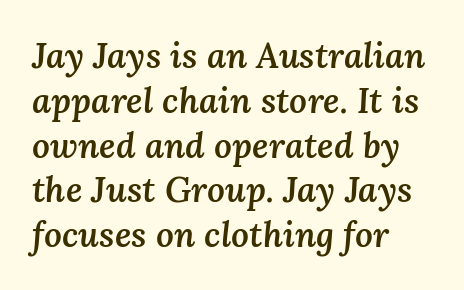
Horizontal bands of white between lines are of average thickness. Honestly, the letter spacing is just normal — you wouldn't notice it. Is the block centered? No — it sits flush against the left margin. The rendering uses a semibold face; strokes are thickened but not to full bold.
